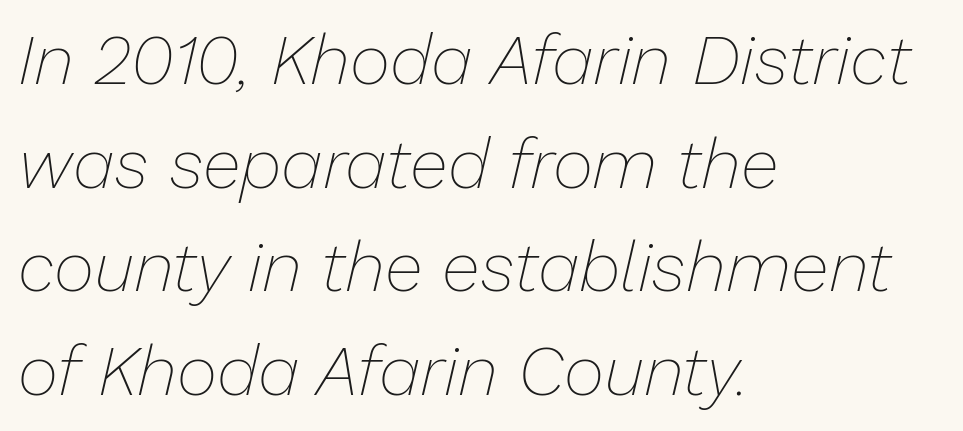
{"italic": "yes", "lean": "right", "slant_degrees": 13, "bold": "no", "weight": "thin", "width": "normal", "stroke_contrast": "low", "x_height": "medium", "monospaced": "no", "underline": "no", "align": "left", "line_spacing": "normal", "line_spacing_ratio": 1.48, "letter_spacing": "normal", "letter_spacing_em": 0.0, "glyph_px": 70}
